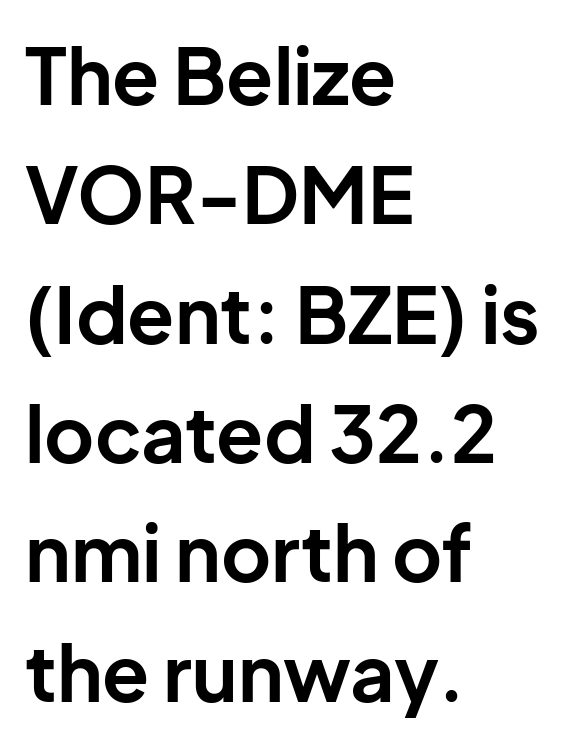
Q: Is the text bold? A: Yes.
Q: Is the text italic (slanted)? A: No, it is upright.
Q: Is the typeface a serif or a sans-serif typeface? A: Sans-serif.
Q: Is the text underlined? A: No.
Q: How is the paragraph aligned? A: Left-aligned.
Q: Is the spacing between letters normal or unusually wide? A: Normal.
Q: Is the spacing between lines tight, normal or loose? A: Normal.
Q: Width (condensed, normal, or wide)? A: Normal.
Q: Stroke contrast? A: Low.
Q: x-height? A: Medium.
Q: Monospaced? A: No.
